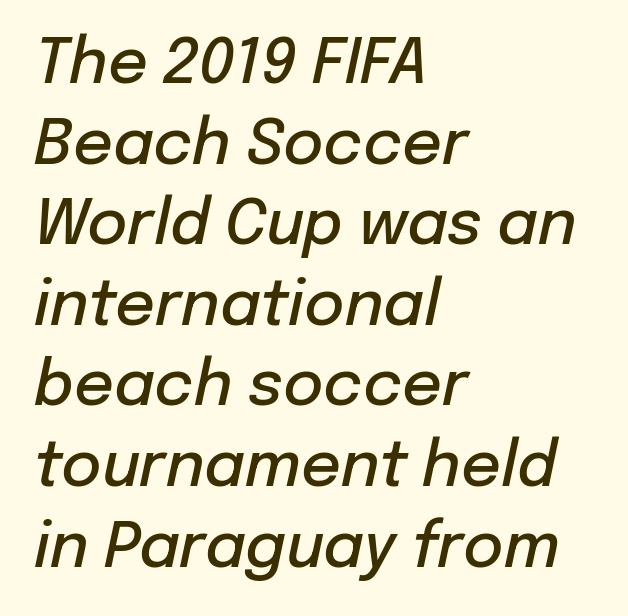
Q: Is the text bold? A: Semi-bold.
Q: Is the text italic (slanted)? A: Yes, it leans right by about 12 degrees.
Q: Is the text underlined? A: No.
Q: How is the paragraph aligned? A: Left-aligned.
Q: Is the spacing between letters normal or unusually wide? A: Normal.
Q: Is the spacing between lines tight, normal or loose? A: Normal.
Q: Width (condensed, normal, or wide)? A: Normal.
Q: Stroke contrast? A: Low.
Q: x-height? A: Medium.
Q: Monospaced? A: No.
